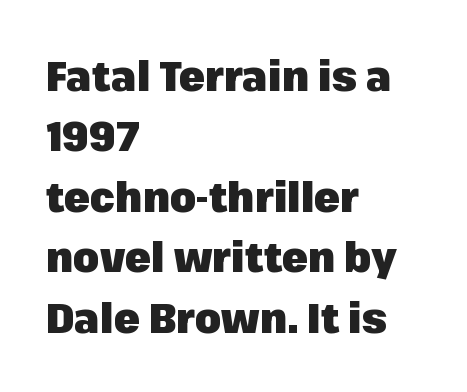
{"serif": "no", "italic": "no", "bold": "yes", "weight": "heavy", "width": "normal", "stroke_contrast": "low", "x_height": "medium", "monospaced": "no", "underline": "no", "align": "left", "line_spacing": "normal", "line_spacing_ratio": 1.44, "letter_spacing": "normal", "letter_spacing_em": 0.0, "glyph_px": 42}
